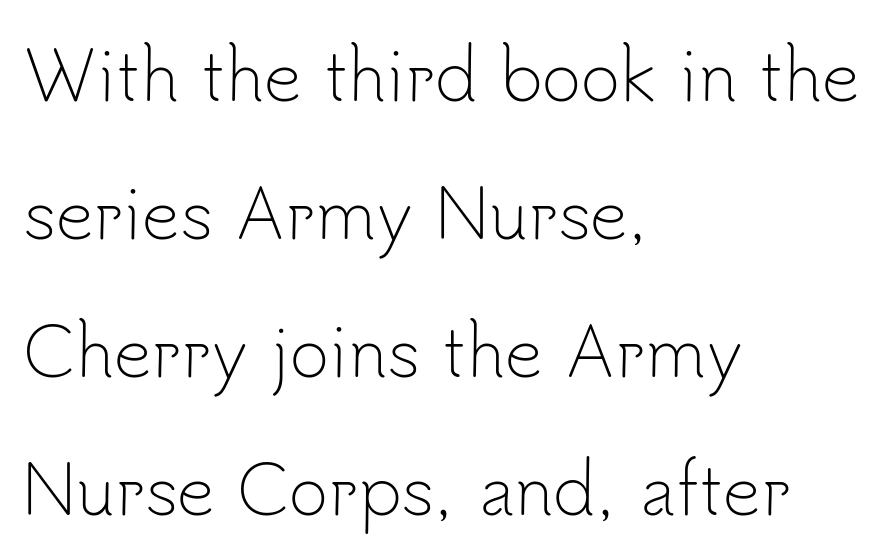
This sample uses a sans-serif face. Each new line begins a long way beneath the previous one. The baseline area is clear. Varying glyph widths throughout — classic text-font behaviour.
